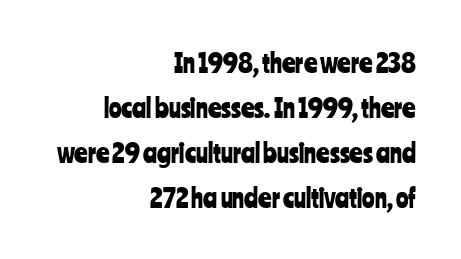
Characters remain perfectly vertical along every line. Nothing unusual about the tracking: characters are spaced as the font intends. Check under the words: just untouched page. Caption: multi-line text, flush right, ragged left.
